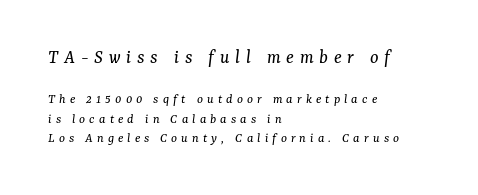
{"italic": "yes", "lean": "right", "slant_degrees": 7, "bold": "no", "underline": "no", "align": "left", "line_spacing": "normal", "line_spacing_ratio": 1.4, "letter_spacing": "wide", "letter_spacing_em": 0.29, "larger_block": "first", "size_ratio": 1.43, "glyph_px": 20}
